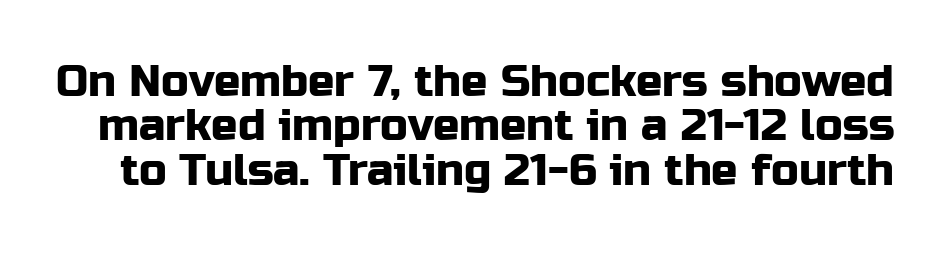
Q: Is the text italic (slanted)? A: No, it is upright.
Q: Is the typeface a serif or a sans-serif typeface? A: Sans-serif.
Q: Is the text underlined? A: No.
Q: Is the spacing between letters normal or unusually wide? A: Normal.
Q: Is the spacing between lines tight, normal or loose? A: Tight.
Q: Width (condensed, normal, or wide)? A: Normal.
Q: Stroke contrast? A: Low.
Q: x-height? A: Medium.
Q: Monospaced? A: No.
